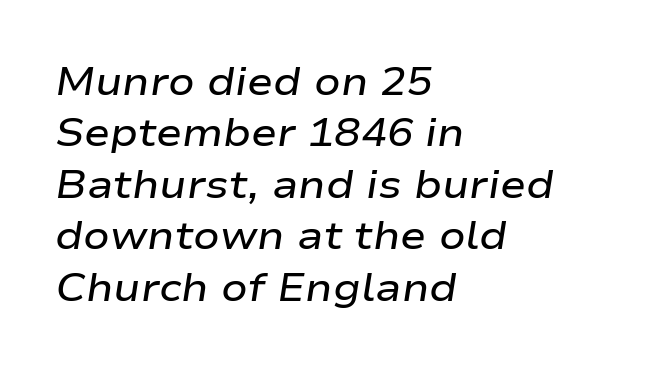
Compared with typical body copy, the letter spacing here is the same. It's the slanting kind of type. Which margin do the lines hug? The left one — the right edge is uneven. Baseline-to-baseline distance is the conventional proportion of letter height.
